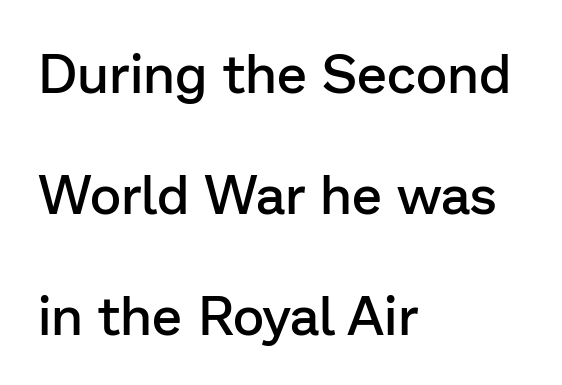
{"serif": "no", "italic": "no", "bold": "semi", "weight": "semibold", "width": "normal", "stroke_contrast": "low", "x_height": "medium", "monospaced": "no", "underline": "no", "align": "left", "line_spacing": "loose", "line_spacing_ratio": 2.24, "letter_spacing": "normal", "letter_spacing_em": 0.0, "glyph_px": 54}
